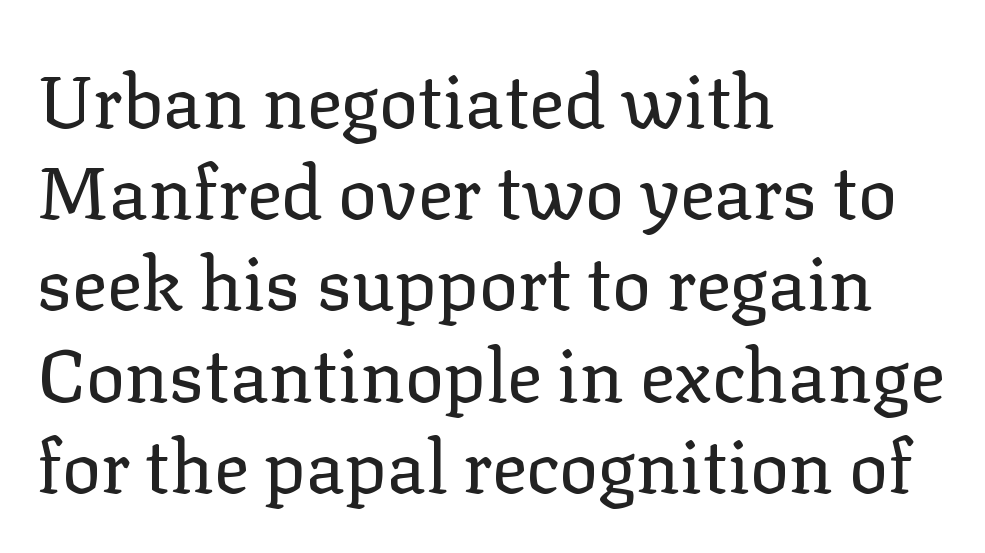
Note the varied advance widths — an 'i' is clearly narrower than an 'm'. A roman cut, with each character standing at attention. These lines sit exactly where default settings would place them. The tracking reads as untouched default to a designer's eye. In terms of letterform style, serifs are clearly present. Stem width sits at or under what a default text font uses.
